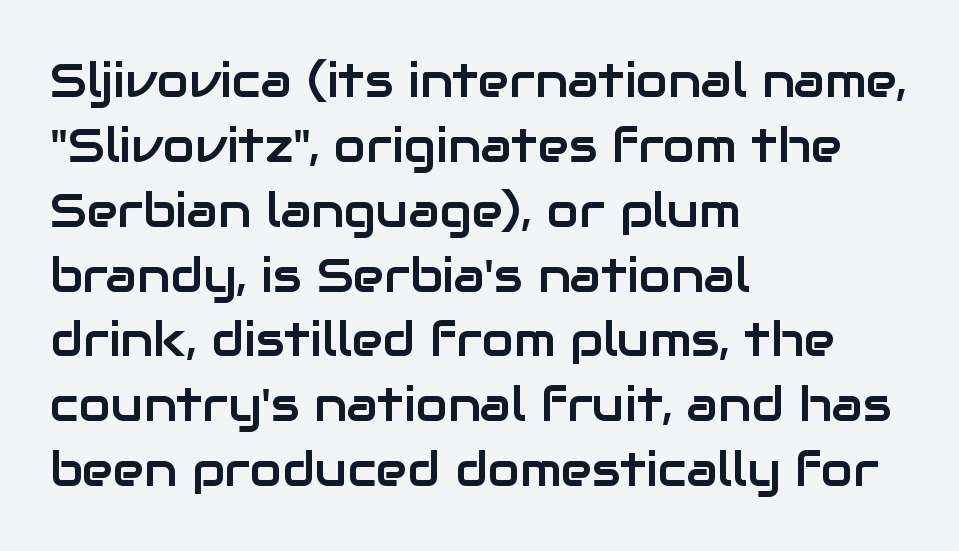
{"serif": "no", "italic": "no", "width": "normal", "stroke_contrast": "low", "x_height": "medium", "monospaced": "no", "underline": "no", "align": "left", "line_spacing": "normal", "line_spacing_ratio": 1.38, "letter_spacing": "normal", "letter_spacing_em": 0.0, "glyph_px": 47}
